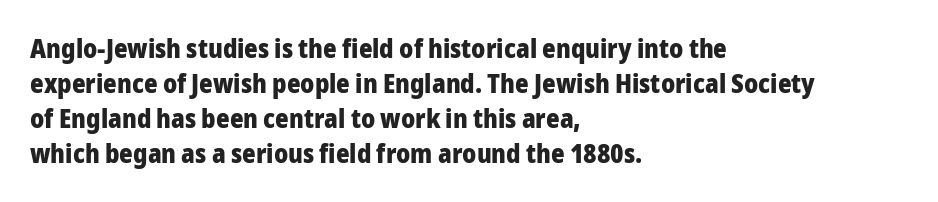
{"italic": "no", "bold": "yes", "underline": "no", "align": "left", "line_spacing": "normal", "line_spacing_ratio": 1.35, "letter_spacing": "normal", "letter_spacing_em": 0.0, "glyph_px": 26}
